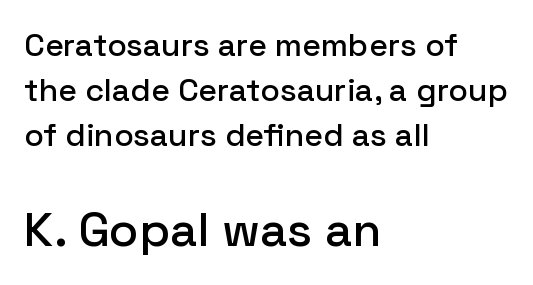
{"serif": "no", "italic": "no", "width": "normal", "stroke_contrast": "low", "x_height": "medium", "monospaced": "no", "underline": "no", "align": "left", "line_spacing": "normal", "line_spacing_ratio": 1.41, "letter_spacing": "normal", "letter_spacing_em": 0.0, "larger_block": "second", "size_ratio": 1.5, "glyph_px": 48}
